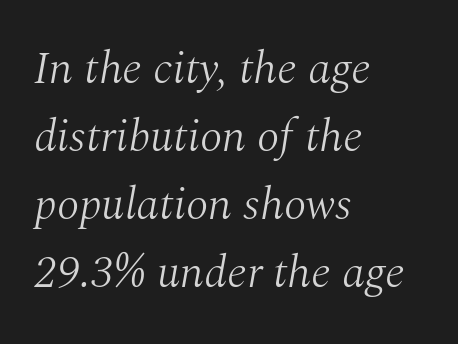
Compared with ordinary roman type, these characters are visibly tilted. The baseline area is clear. All the whitespace from short lines collects on the right. Weight: regular or lighter.
